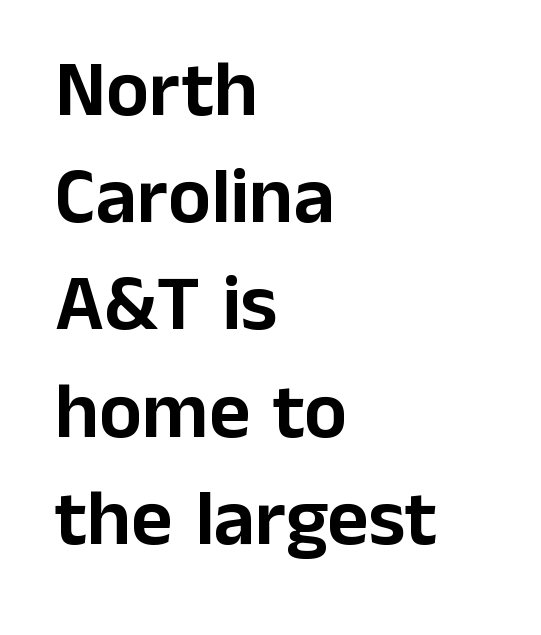
{"serif": "no", "italic": "no", "width": "normal", "stroke_contrast": "low", "x_height": "medium", "monospaced": "no", "underline": "no", "align": "left", "line_spacing": "normal", "line_spacing_ratio": 1.34, "letter_spacing": "normal", "letter_spacing_em": 0.0, "glyph_px": 80}
